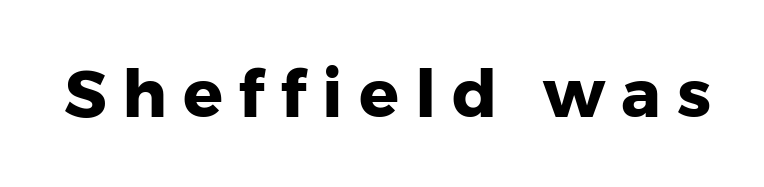
Q: Is the text bold? A: Yes.
Q: Is the text italic (slanted)? A: No, it is upright.
Q: Is the typeface a serif or a sans-serif typeface? A: Sans-serif.
Q: Is the text underlined? A: No.
Q: Is the spacing between letters normal or unusually wide? A: Unusually wide.
Q: Width (condensed, normal, or wide)? A: Normal.
Q: Stroke contrast? A: Low.
Q: x-height? A: Medium.
Q: Monospaced? A: No.
